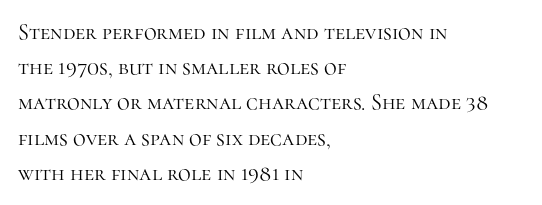
The image shows 22 px text type, upright; set left-aligned, normal line spacing (1.6x), normal letter spacing, not underlined.
